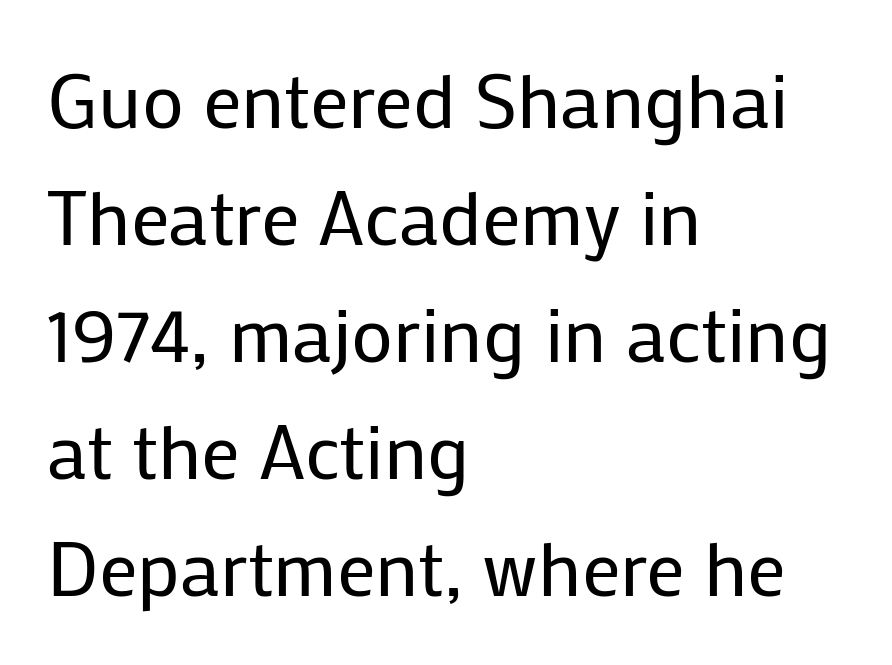
Stems and bowls with no extra thickness — not bold. This rendering leaves character spacing at its baseline value. This sample uses a sans-serif face. In terms of leading, this rendering sits right in the middle.
